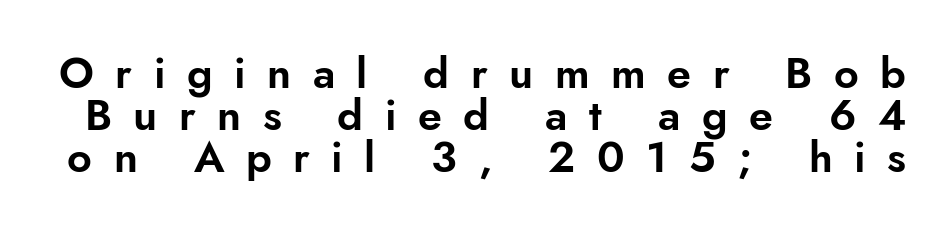
The image shows 43 px sans-serif type, upright; set tight line spacing (0.98x), unusually wide letter spacing (+0.5 em), not underlined; low stroke contrast and a small x-height.
